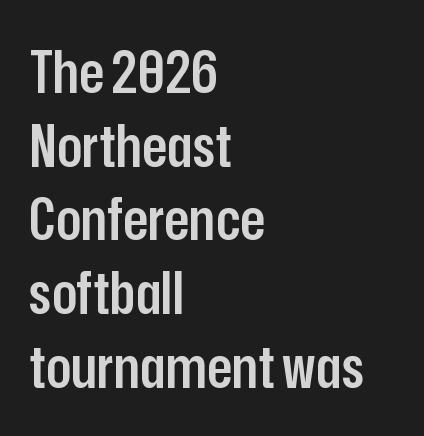
Q: Is the text bold? A: Semi-bold.
Q: Is the text italic (slanted)? A: No, it is upright.
Q: Is the typeface a serif or a sans-serif typeface? A: Sans-serif.
Q: Is the text underlined? A: No.
Q: How is the paragraph aligned? A: Left-aligned.
Q: Is the spacing between letters normal or unusually wide? A: Normal.
Q: Is the spacing between lines tight, normal or loose? A: Normal.
Q: Width (condensed, normal, or wide)? A: Condensed.
Q: Stroke contrast? A: Low.
Q: x-height? A: Medium.
Q: Monospaced? A: No.
